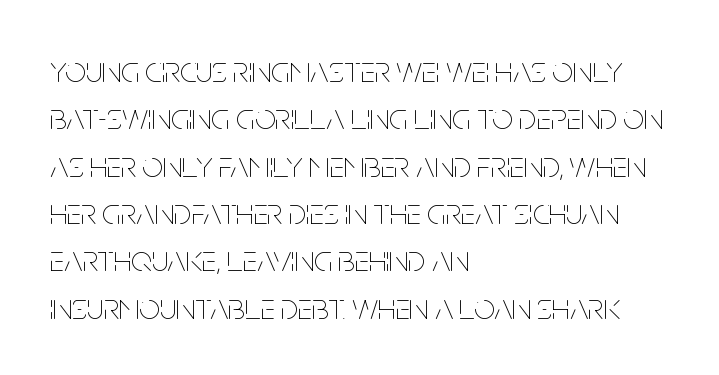
The image shows 37 px thin, condensed type, upright; set left-aligned, normal line spacing (1.28x), normal letter spacing, not underlined; low stroke contrast and a large x-height.
